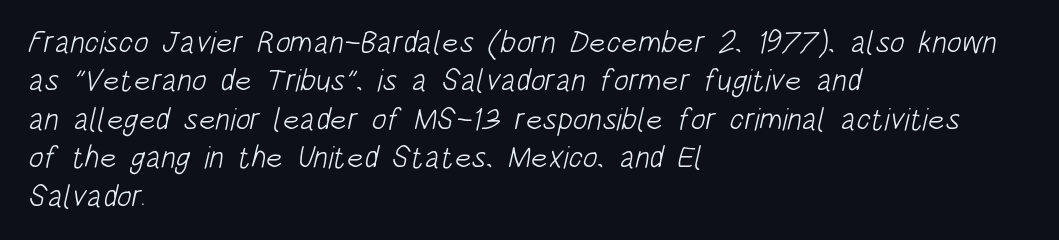
Q: Is the text bold? A: No.
Q: Is the typeface a serif or a sans-serif typeface? A: Sans-serif.
Q: Is the text underlined? A: No.
Q: How is the paragraph aligned? A: Left-aligned.
Q: Is the spacing between letters normal or unusually wide? A: Normal.
Q: Width (condensed, normal, or wide)? A: Condensed.
Q: Stroke contrast? A: Low.
Q: x-height? A: Large.
Q: Monospaced? A: No.
